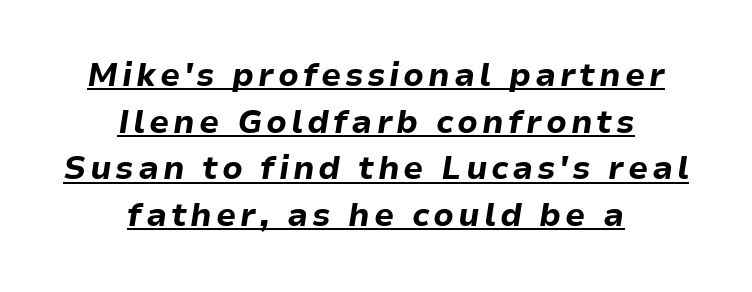
The image shows 32 px bold type, italic (leaning right); set centered, normal line spacing (1.46x), underlined; low stroke contrast and a medium x-height.
